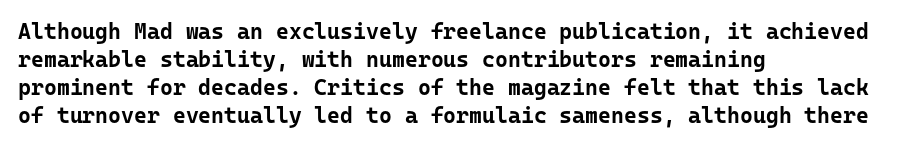
Q: Is the text bold? A: Yes.
Q: Is the text italic (slanted)? A: No, it is upright.
Q: Is the text underlined? A: No.
Q: How is the paragraph aligned? A: Left-aligned.
Q: Is the spacing between letters normal or unusually wide? A: Normal.
Q: Is the spacing between lines tight, normal or loose? A: Normal.
